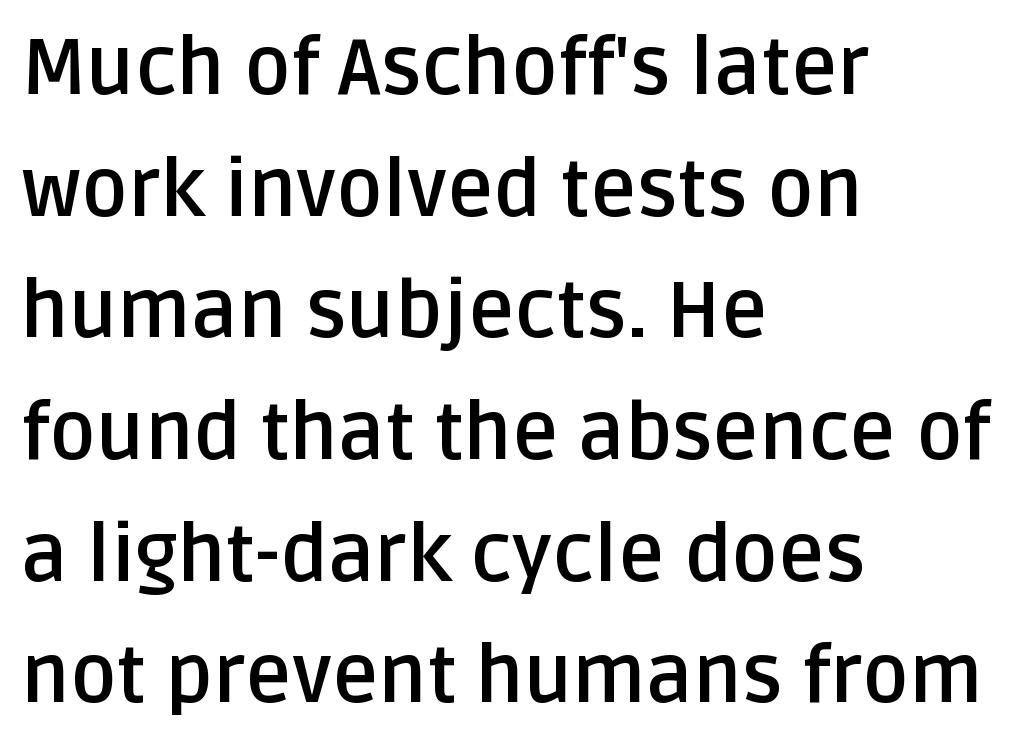
The image shows 79 px semibold sans-serif type, upright; set left-aligned, normal line spacing (1.54x), normal letter spacing, not underlined; low stroke contrast and a large x-height.
